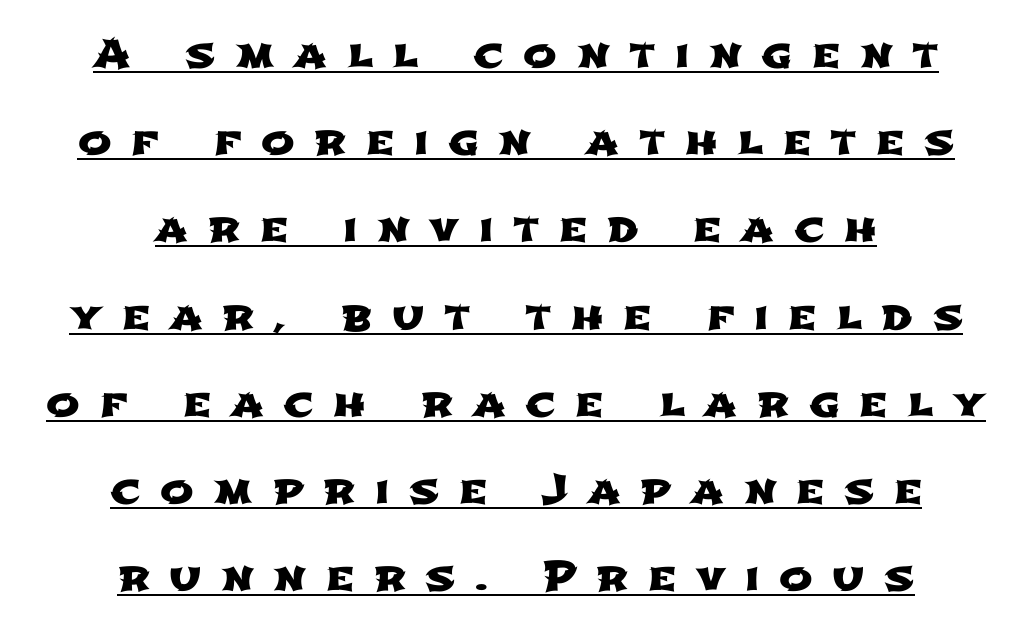
The rendering shows plain stroke endings on the letterforms — a sans-serif design. Spacing between characters has been opened up far beyond the box default. Glance below the letters and you will spot a drawn line. Does the leading feel generous? Absolutely, it's lavish.
